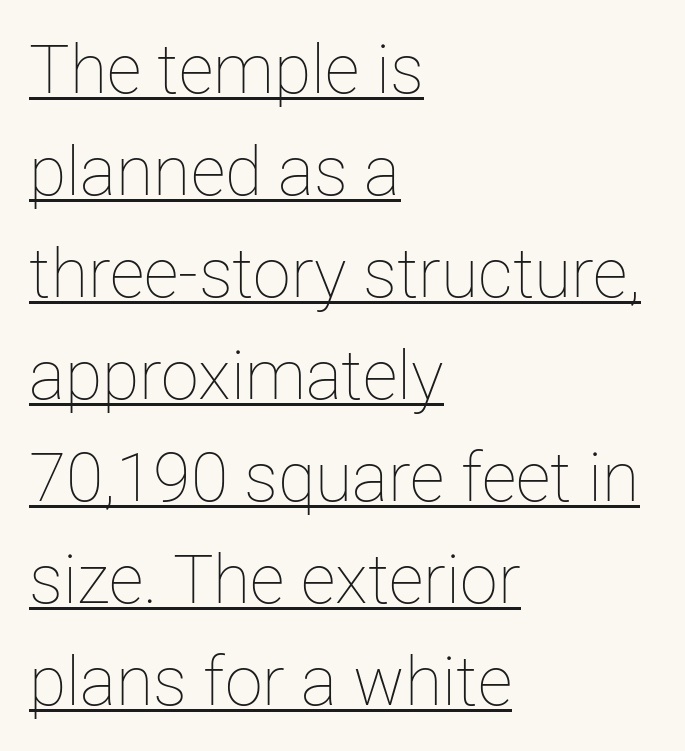
The image shows 68 px thin type, upright; set left-aligned, normal line spacing (1.5x), normal letter spacing, underlined; low stroke contrast and a medium x-height.
